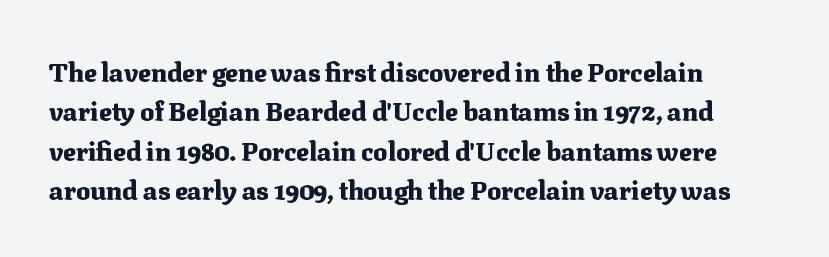
{"italic": "no", "bold": "yes", "underline": "no", "align": "left", "line_spacing": "normal", "line_spacing_ratio": 1.51, "letter_spacing": "normal", "letter_spacing_em": 0.0, "glyph_px": 26}
